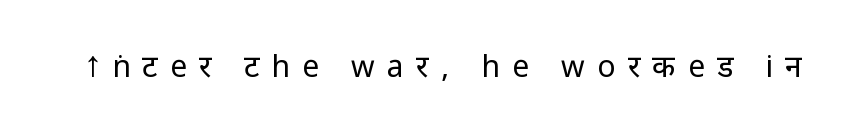
Q: Is the text bold? A: No.
Q: Is the text italic (slanted)? A: No, it is upright.
Q: Is the typeface a serif or a sans-serif typeface? A: Sans-serif.
Q: Is the text underlined? A: No.
Q: Is the spacing between letters normal or unusually wide? A: Unusually wide.
Q: Width (condensed, normal, or wide)? A: Condensed.
Q: Stroke contrast? A: Low.
Q: x-height? A: Large.
Q: Monospaced? A: No.
